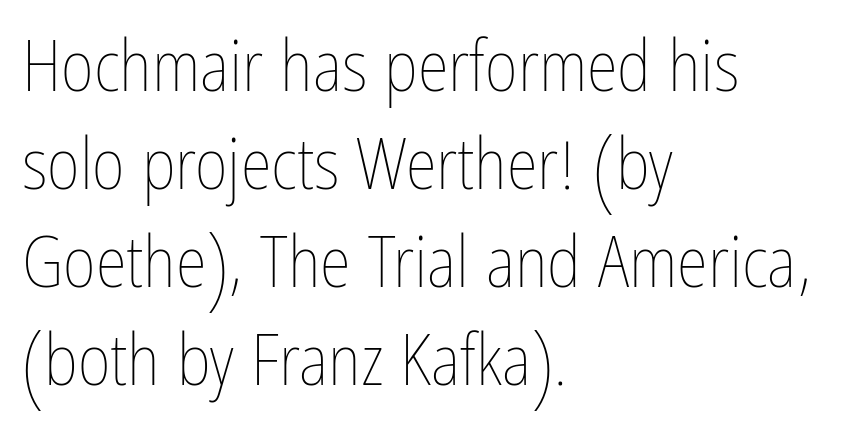
The image shows 71 px thin, condensed type, upright; set left-aligned, normal line spacing (1.38x), normal letter spacing, not underlined; low stroke contrast and a medium x-height.
